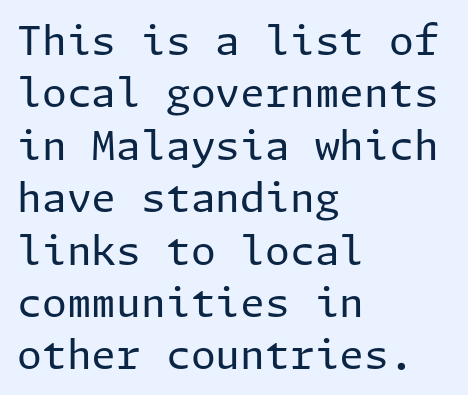
{"serif": "no", "italic": "no", "bold": "no", "weight": "regular", "width": "normal", "stroke_contrast": "low", "x_height": "medium", "underline": "no", "align": "left", "line_spacing": "normal", "line_spacing_ratio": 1.31, "letter_spacing": "normal", "letter_spacing_em": 0.0, "glyph_px": 40}
